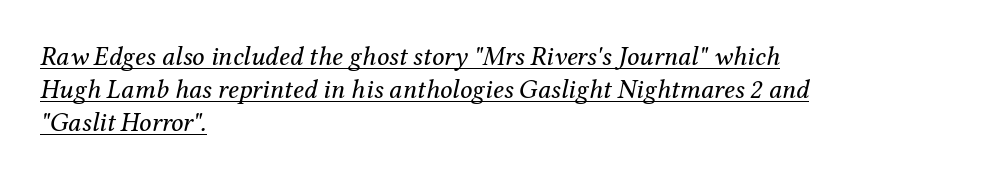
{"italic": "yes", "lean": "right", "slant_degrees": 12, "bold": "no", "underline": "yes", "align": "left", "line_spacing_ratio": 1.22, "letter_spacing": "normal", "letter_spacing_em": 0.0, "glyph_px": 27}
